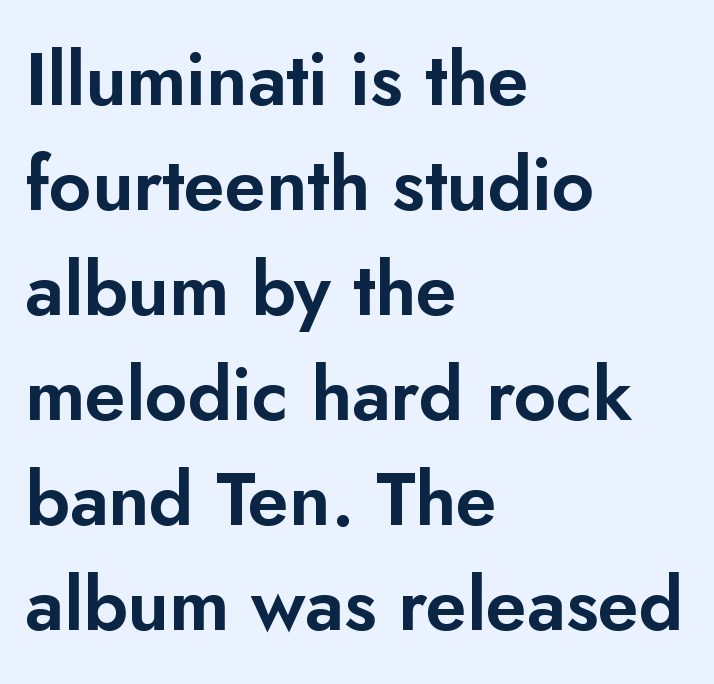
Q: Is the text italic (slanted)? A: No, it is upright.
Q: Is the typeface a serif or a sans-serif typeface? A: Sans-serif.
Q: Is the text underlined? A: No.
Q: How is the paragraph aligned? A: Left-aligned.
Q: Is the spacing between letters normal or unusually wide? A: Normal.
Q: Is the spacing between lines tight, normal or loose? A: Normal.
Q: Width (condensed, normal, or wide)? A: Normal.
Q: Stroke contrast? A: Low.
Q: x-height? A: Small.
Q: Monospaced? A: No.
